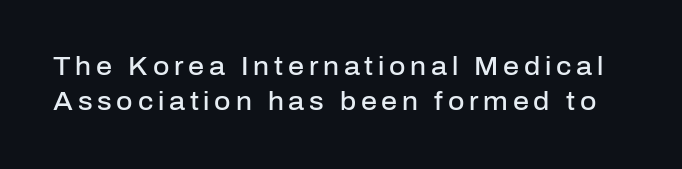
The letters stand upright; this is a roman face. This block has exactly the height ordinary leading produces. Descenders hang freely into open space. What weight is shown? A semibold, between regular and bold.
